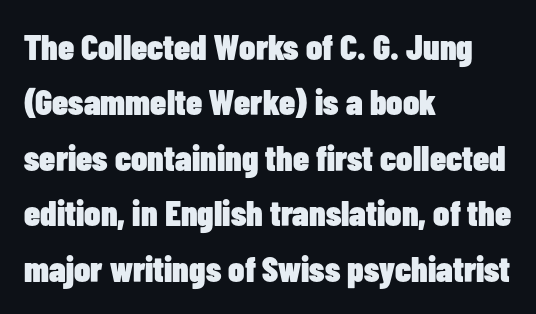
The letters stand straight up with perfectly vertical stems. These lines are rendered in a variable-pitch font. This sample uses a sans-serif face. Line starts are locked; line ends wander. Characters follow at the spacing the type designer built in.
